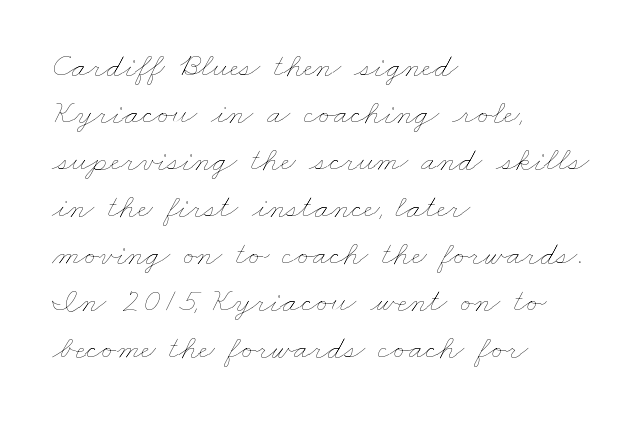
Rows of type keep a routine distance in the vertical direction. Lines of text with bare space underneath. The text block is weighted toward the left margin, trailing off unevenly rightward. Think of a printed novel: that variable character pitch is what you see here.
